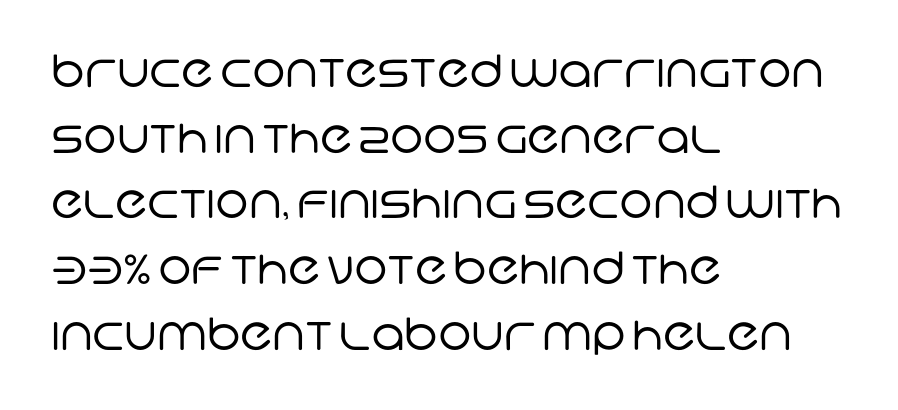
The rendering keeps characters at their native spacing. The passage shown is typed in a proportional face where columns would drift. The space beneath each line is pristine and unruled. The block of text has a typical density, with ordinary space between rows. Does the type have serifs? No, each stem ends abruptly.
